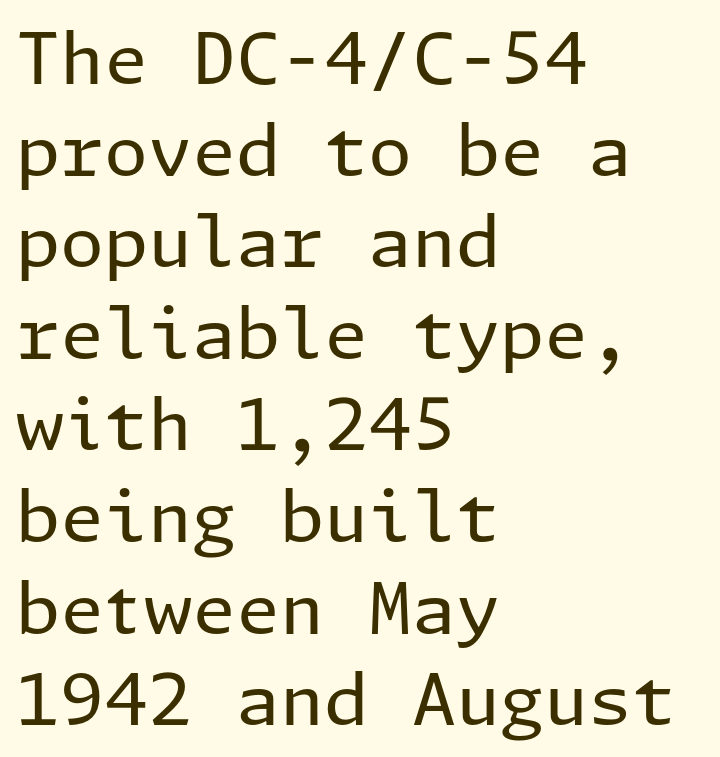
{"serif": "no", "italic": "no", "bold": "no", "weight": "regular", "width": "normal", "stroke_contrast": "low", "x_height": "medium", "underline": "no", "align": "left", "line_spacing": "normal", "line_spacing_ratio": 1.29, "letter_spacing": "normal", "letter_spacing_em": 0.0, "glyph_px": 71}
